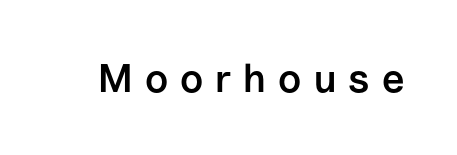
{"serif": "no", "italic": "no", "bold": "semi", "weight": "semibold", "width": "normal", "stroke_contrast": "low", "x_height": "medium", "monospaced": "no", "underline": "no", "letter_spacing": "wide", "letter_spacing_em": 0.3, "glyph_px": 40}
